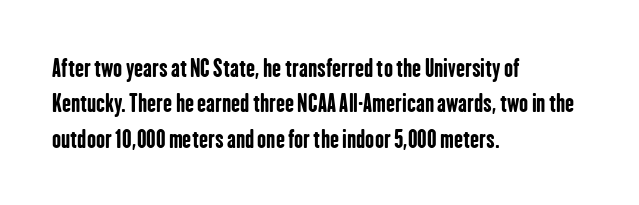
The image shows 24 px bold type, upright; set left-aligned, normal line spacing (1.47x), normal letter spacing, not underlined.
